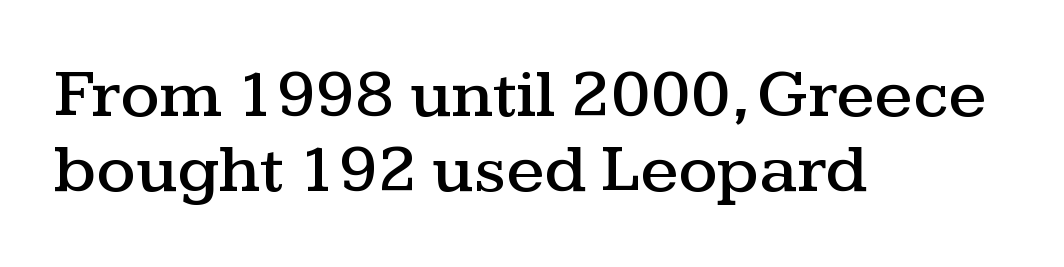
{"serif": "yes", "italic": "no", "width": "wide", "stroke_contrast": "medium", "x_height": "medium", "monospaced": "no", "underline": "no", "align": "left", "line_spacing": "tight", "line_spacing_ratio": 1.09, "letter_spacing": "normal", "letter_spacing_em": 0.0, "glyph_px": 69}
